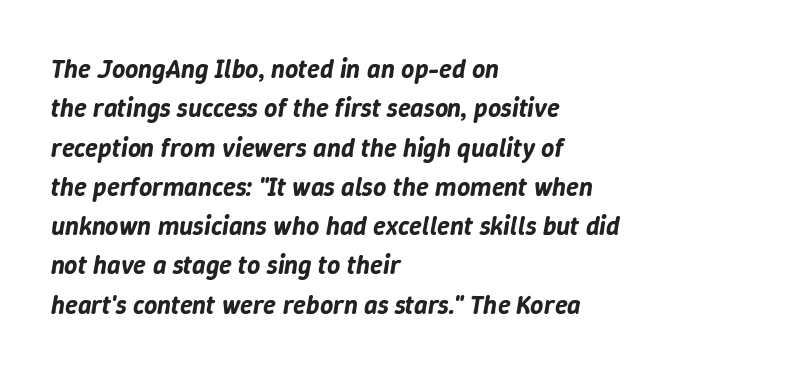
Q: Is the text italic (slanted)? A: Yes, it leans right by about 9 degrees.
Q: Is the text underlined? A: No.
Q: How is the paragraph aligned? A: Left-aligned.
Q: Is the spacing between letters normal or unusually wide? A: Normal.
Q: Is the spacing between lines tight, normal or loose? A: Normal.
